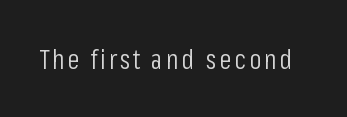
The image shows 28 px light, condensed sans-serif type, upright; set not underlined; low stroke contrast and a medium x-height.
